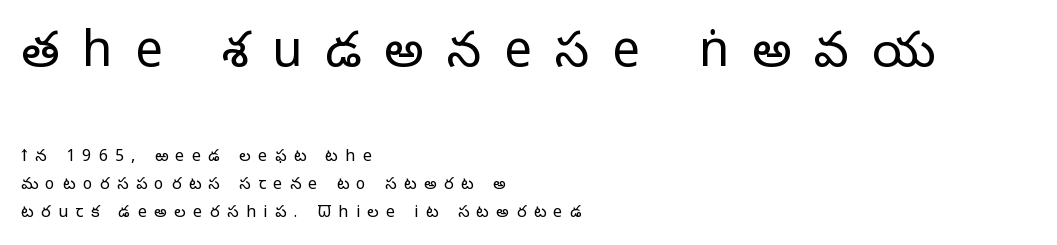
Does the lettering tilt? It doesn't — this is upright. Weight: in the light-to-regular range. The typeface chosen for these lines omits serifs. The type is letterspaced generously, with wide tracking.
